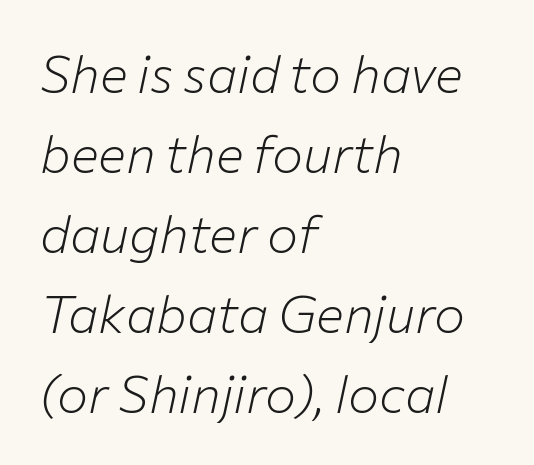
The image shows 52 px light type, italic (leaning right); set left-aligned, normal line spacing (1.54x), normal letter spacing, not underlined; low stroke contrast and a medium x-height.
